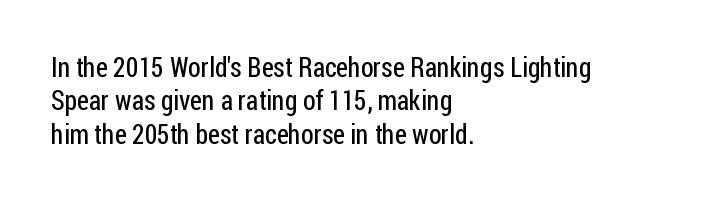
{"italic": "no", "bold": "no", "underline": "no", "align": "left", "line_spacing_ratio": 1.24, "letter_spacing": "normal", "letter_spacing_em": 0.0, "glyph_px": 27}
